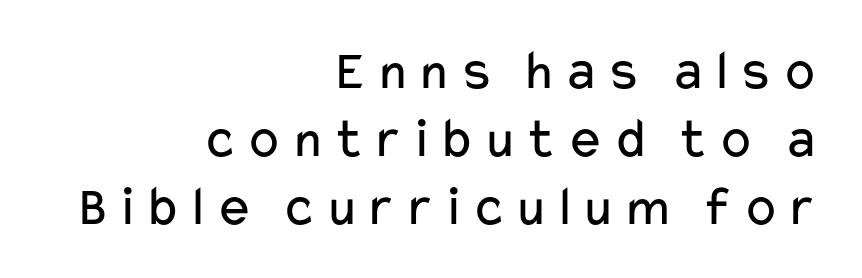
The image shows 57 px regular-weight, wide sans-serif type, upright; set right-aligned, line spacing 1.19x, not underlined; low stroke contrast and a medium x-height.
